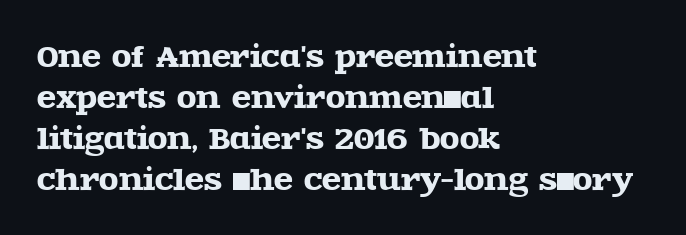
{"serif": "yes", "italic": "no", "width": "wide", "x_height": "large", "monospaced": "no", "underline": "no", "align": "left", "line_spacing": "normal", "line_spacing_ratio": 1.46, "letter_spacing": "normal", "letter_spacing_em": 0.0, "glyph_px": 28}
